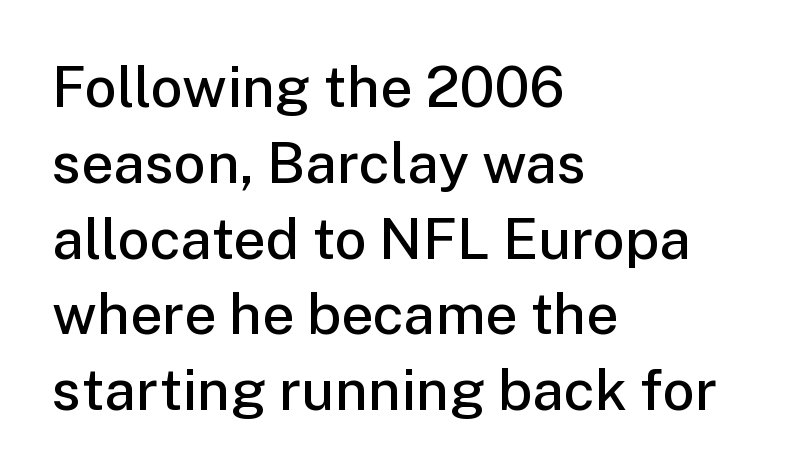
Q: Is the text bold? A: Semi-bold.
Q: Is the text italic (slanted)? A: No, it is upright.
Q: Is the typeface a serif or a sans-serif typeface? A: Sans-serif.
Q: Is the text underlined? A: No.
Q: How is the paragraph aligned? A: Left-aligned.
Q: Is the spacing between letters normal or unusually wide? A: Normal.
Q: Is the spacing between lines tight, normal or loose? A: Normal.
Q: Width (condensed, normal, or wide)? A: Normal.
Q: Stroke contrast? A: Low.
Q: x-height? A: Medium.
Q: Monospaced? A: No.
